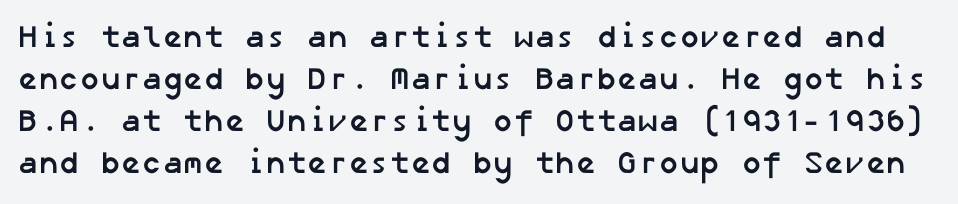
The image shows 31 px semibold sans-serif type; set normal line spacing (1.35x), normal letter spacing, not underlined; low stroke contrast and a medium x-height.
